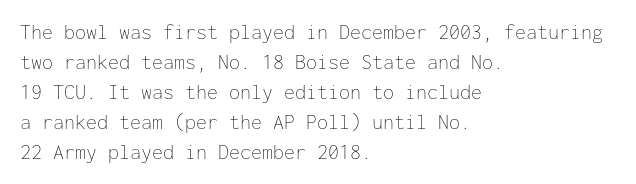
{"italic": "no", "bold": "no", "underline": "no", "align": "left", "line_spacing": "normal", "line_spacing_ratio": 1.36, "letter_spacing": "normal", "letter_spacing_em": 0.0, "glyph_px": 22}
